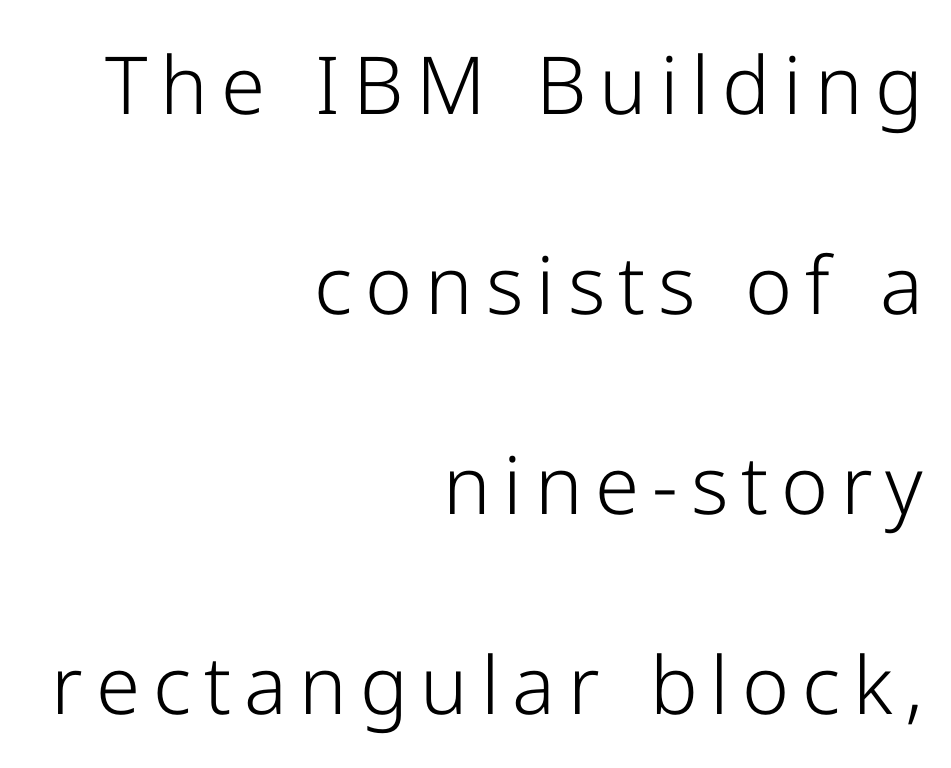
Q: Is the text bold? A: No.
Q: Is the text italic (slanted)? A: No, it is upright.
Q: Is the typeface a serif or a sans-serif typeface? A: Sans-serif.
Q: Is the text underlined? A: No.
Q: How is the paragraph aligned? A: Right-aligned.
Q: Is the spacing between lines tight, normal or loose? A: Loose.
Q: Width (condensed, normal, or wide)? A: Normal.
Q: Stroke contrast? A: Low.
Q: x-height? A: Medium.
Q: Monospaced? A: No.
